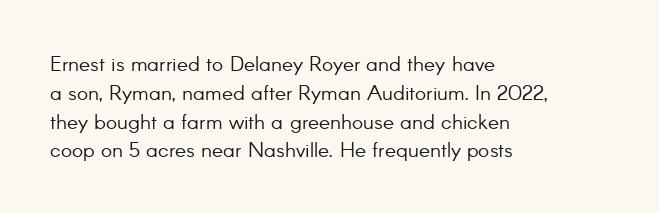
{"italic": "no", "bold": "no", "underline": "no", "align": "left", "line_spacing": "normal", "line_spacing_ratio": 1.37, "letter_spacing": "normal", "letter_spacing_em": 0.0, "glyph_px": 21}
